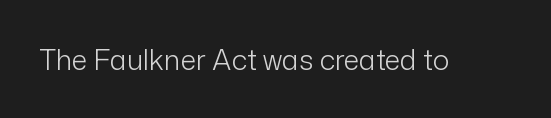
Q: Is the text bold? A: No.
Q: Is the text italic (slanted)? A: No, it is upright.
Q: Is the typeface a serif or a sans-serif typeface? A: Sans-serif.
Q: Is the text underlined? A: No.
Q: Is the spacing between letters normal or unusually wide? A: Normal.
Q: Width (condensed, normal, or wide)? A: Normal.
Q: Stroke contrast? A: Low.
Q: x-height? A: Medium.
Q: Monospaced? A: No.
